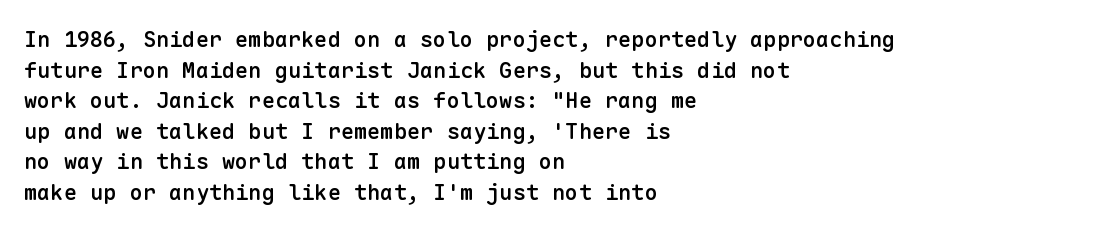
The image shows 22 px text type, upright; set left-aligned, normal line spacing (1.39x), normal letter spacing, not underlined.
